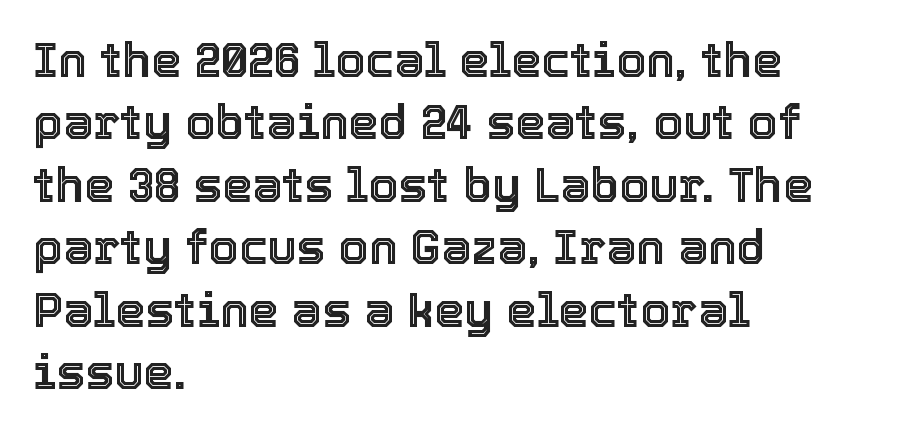
Q: Is the text italic (slanted)? A: No, it is upright.
Q: Is the text underlined? A: No.
Q: How is the paragraph aligned? A: Left-aligned.
Q: Is the spacing between letters normal or unusually wide? A: Normal.
Q: Is the spacing between lines tight, normal or loose? A: Normal.
Q: Width (condensed, normal, or wide)? A: Normal.
Q: x-height? A: Medium.
Q: Monospaced? A: No.
